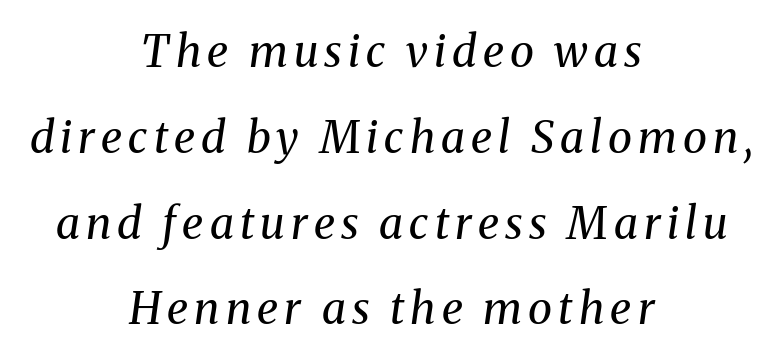
Centered paragraph, ragged on both sides. Line spacing here is loose. The specimen reads as italic at a glance. Glance below the letters and you will spot only blank space. The passage shown is not bold in any degree. Small tapered or slab feet sit at the stroke ends, so this counts as serif.
